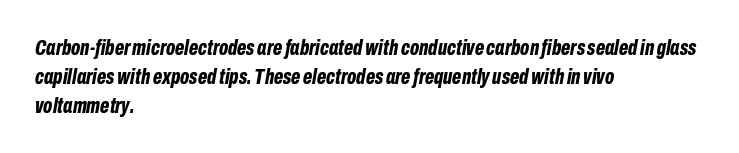
The image shows 22 px bold type, italic (leaning right); set left-aligned, normal line spacing (1.31x), normal letter spacing, not underlined.
